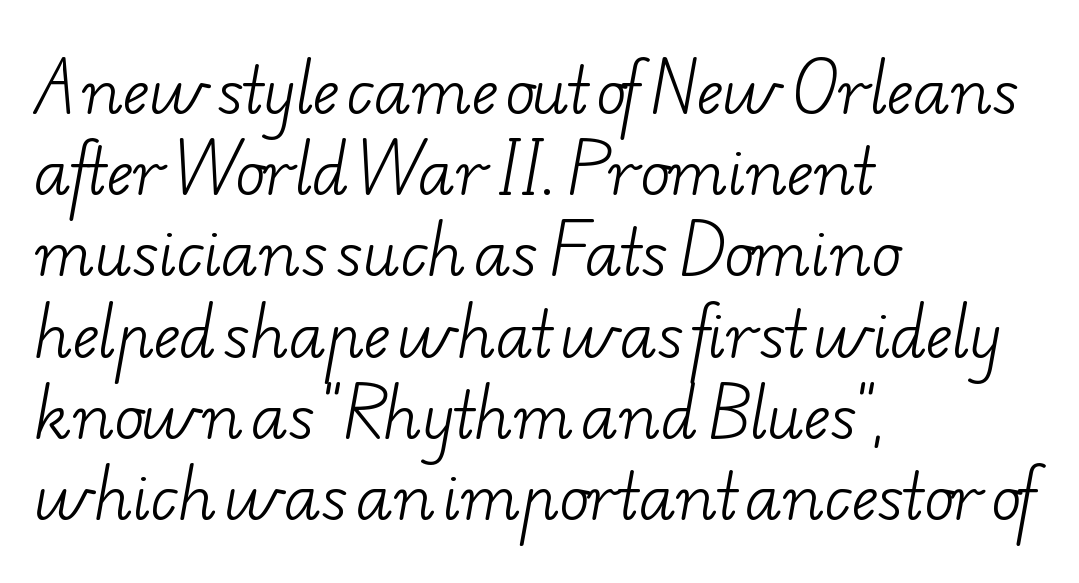
What's the leading like? Ordinary, nothing unusual. Words float on clear page, feet unadorned. To sum up the face: it has serifs. This reads as an unemphasized weight, regular at the heaviest. Every row of glyphs begins at an identical x-position on the left.
